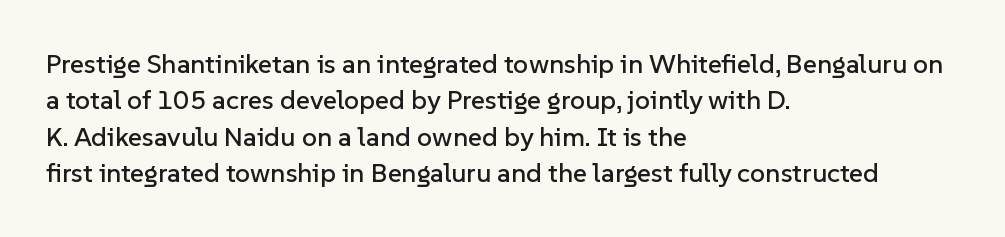
Q: Is the text italic (slanted)? A: No, it is upright.
Q: Is the text underlined? A: No.
Q: How is the paragraph aligned? A: Left-aligned.
Q: Is the spacing between letters normal or unusually wide? A: Normal.
Q: Is the spacing between lines tight, normal or loose? A: Normal.
